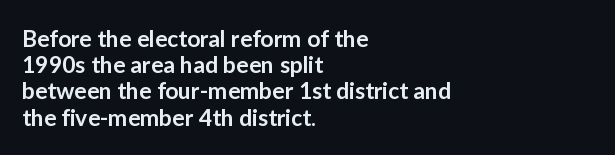
The image shows 23 px text type, upright; set left-aligned, tight line spacing (1.14x), normal letter spacing, not underlined.
